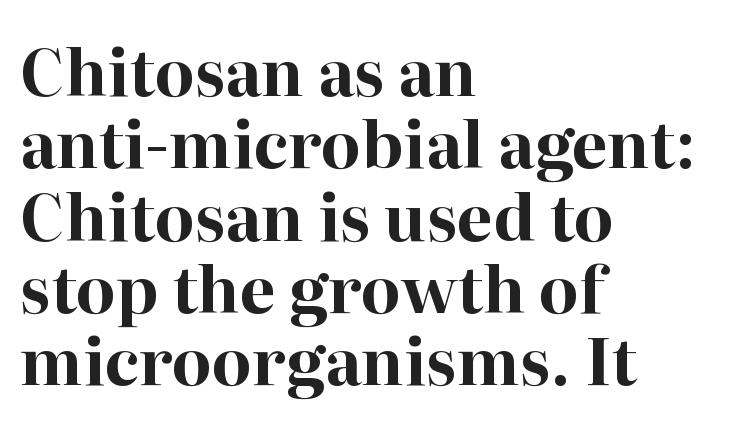
Q: Is the text bold? A: Yes.
Q: Is the text italic (slanted)? A: No, it is upright.
Q: Is the typeface a serif or a sans-serif typeface? A: Serif.
Q: Is the text underlined? A: No.
Q: How is the paragraph aligned? A: Left-aligned.
Q: Is the spacing between letters normal or unusually wide? A: Normal.
Q: Is the spacing between lines tight, normal or loose? A: Tight.
Q: Width (condensed, normal, or wide)? A: Normal.
Q: Stroke contrast? A: High.
Q: x-height? A: Medium.
Q: Monospaced? A: No.
